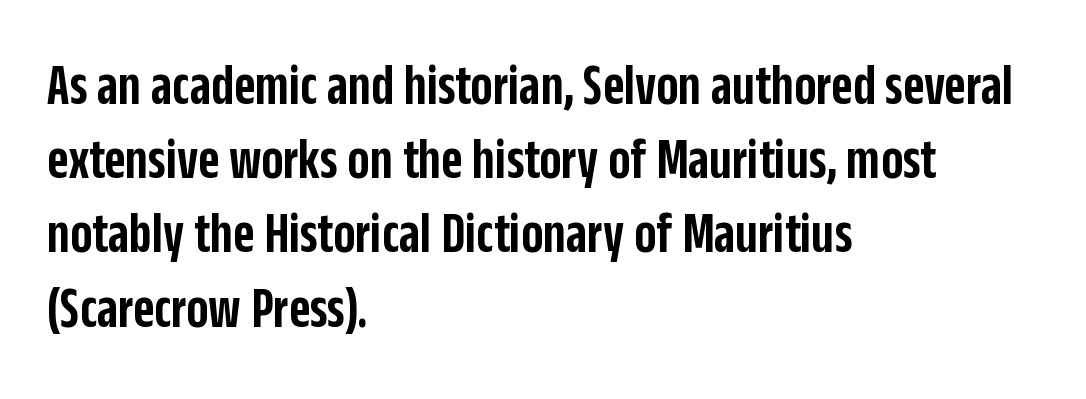
{"serif": "no", "italic": "no", "bold": "semi", "weight": "semibold", "width": "condensed", "stroke_contrast": "low", "x_height": "large", "monospaced": "no", "underline": "no", "align": "left", "line_spacing": "normal", "line_spacing_ratio": 1.28, "letter_spacing": "normal", "letter_spacing_em": 0.0, "glyph_px": 58}
